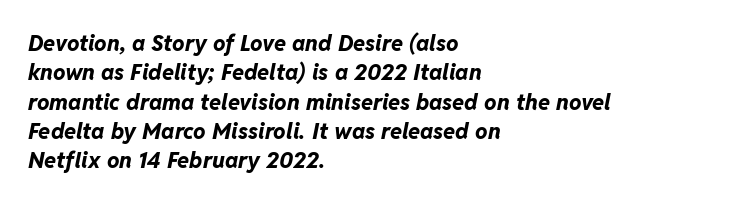
Q: Is the text bold? A: Yes.
Q: Is the text italic (slanted)? A: Yes, it leans right by about 11 degrees.
Q: Is the text underlined? A: No.
Q: How is the paragraph aligned? A: Left-aligned.
Q: Is the spacing between letters normal or unusually wide? A: Normal.
Q: Is the spacing between lines tight, normal or loose? A: Normal.
